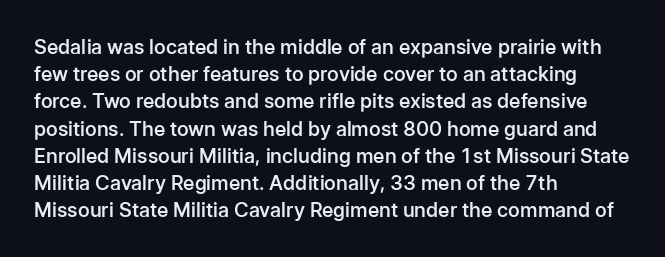
The image shows 20 px text type, upright; set left-aligned, normal line spacing (1.36x), normal letter spacing, not underlined.
